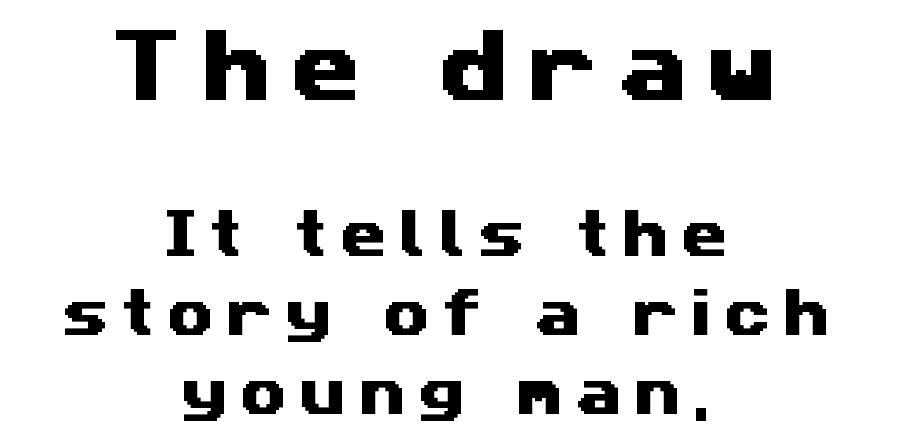
Do the characters align in a grid? No, the font is proportional. Decoration check: the copy has no underline. This sample keeps an unexceptional amount of space between lines. Visually the block forms a symmetrical silhouette, jagged on both flanks.
